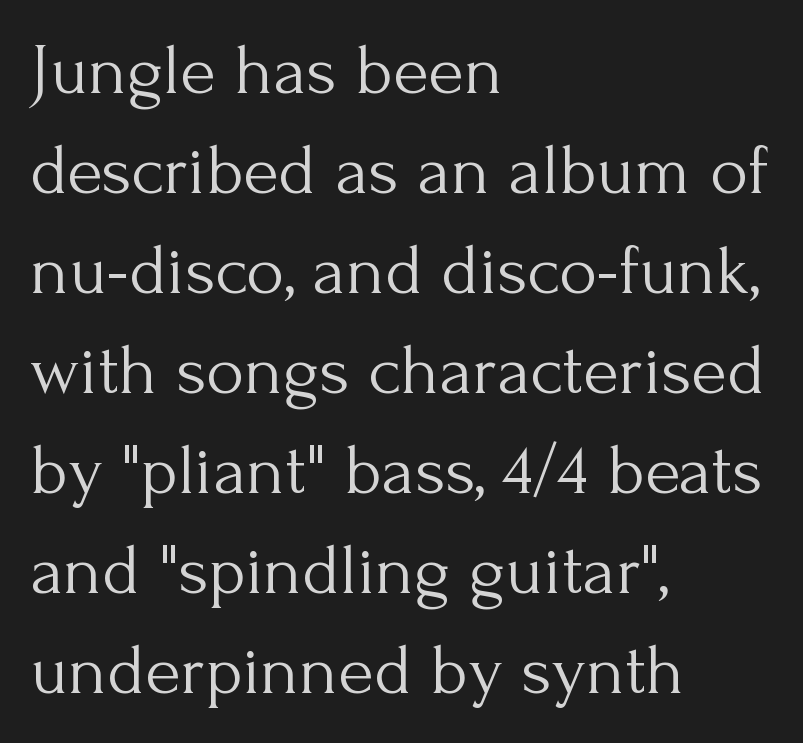
{"serif": "yes", "italic": "no", "bold": "no", "weight": "light", "width": "normal", "stroke_contrast": "medium", "x_height": "small", "monospaced": "no", "underline": "no", "align": "left", "line_spacing": "normal", "line_spacing_ratio": 1.37, "letter_spacing": "normal", "letter_spacing_em": 0.0, "glyph_px": 73}
